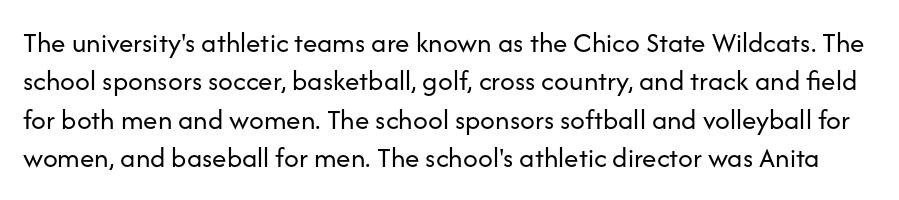
The image shows 29 px regular-weight sans-serif type, upright; set normal line spacing (1.32x), normal letter spacing, not underlined; low stroke contrast and a medium x-height.
